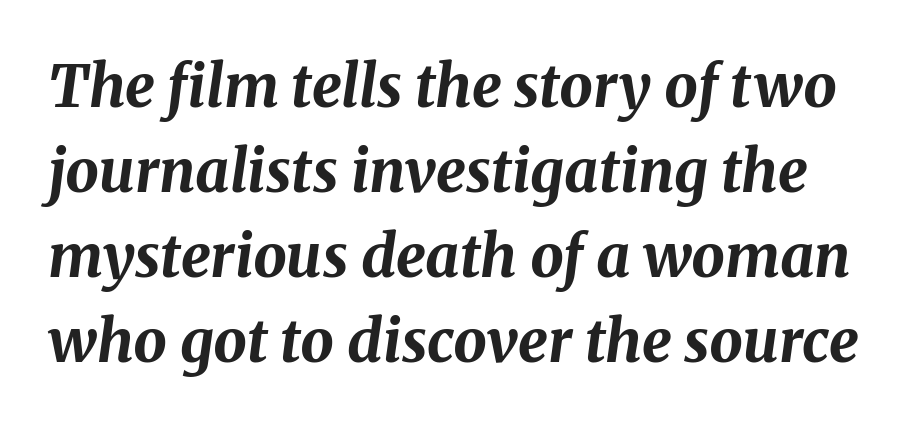
The image shows 59 px bold type, italic (leaning right); set normal line spacing (1.44x), normal letter spacing, not underlined; medium stroke contrast and a medium x-height.
